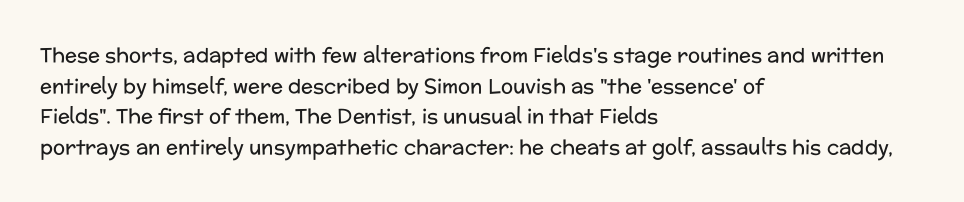
{"italic": "no", "bold": "no", "underline": "no", "align": "left", "line_spacing": "normal", "line_spacing_ratio": 1.53, "letter_spacing": "normal", "letter_spacing_em": 0.0, "glyph_px": 20}
